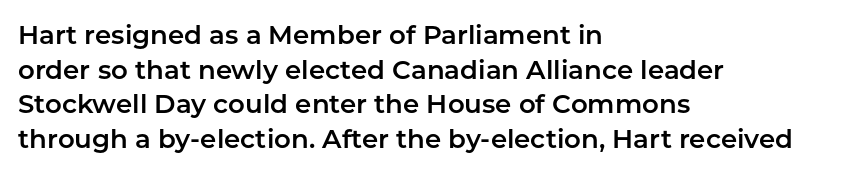
{"italic": "no", "underline": "no", "align": "left", "line_spacing": "normal", "line_spacing_ratio": 1.33, "letter_spacing": "normal", "letter_spacing_em": 0.0, "glyph_px": 26}
